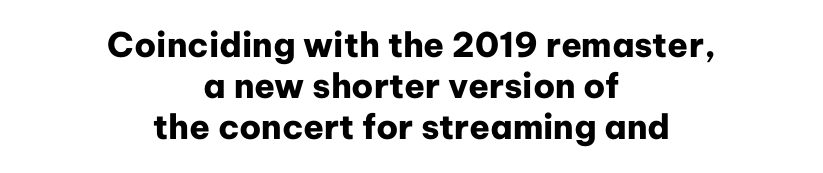
Visually the block forms a symmetrical silhouette, jagged on both flanks. Caption: bold face, heavy strokes. Descenders hang freely into open space. Every character sits straight up, as roman type does. Regarding serifs, this sample does without them.
